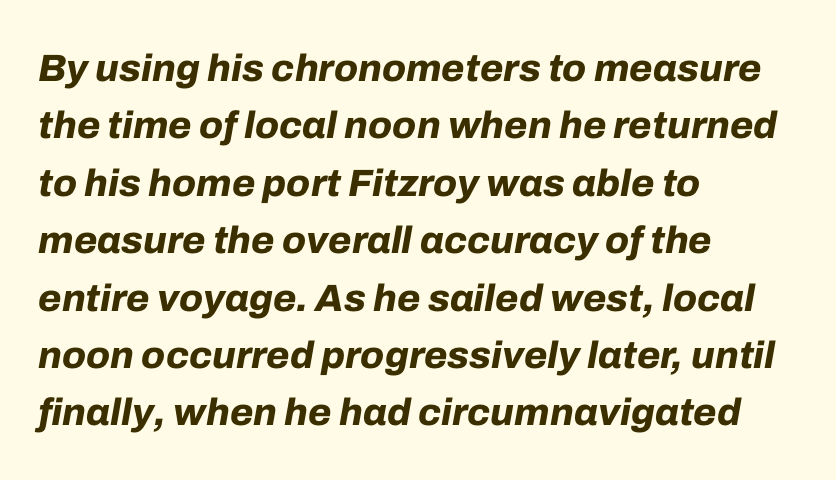
The lines are quadded left. An italicized treatment has been applied to the whole sample. Interline gaps are of average width in this sample. Here the glyphs are tracked normally, forming tight word shapes. Pretty heavy lettering here — definitely bold. Varying glyph widths throughout — classic text-font behaviour.
